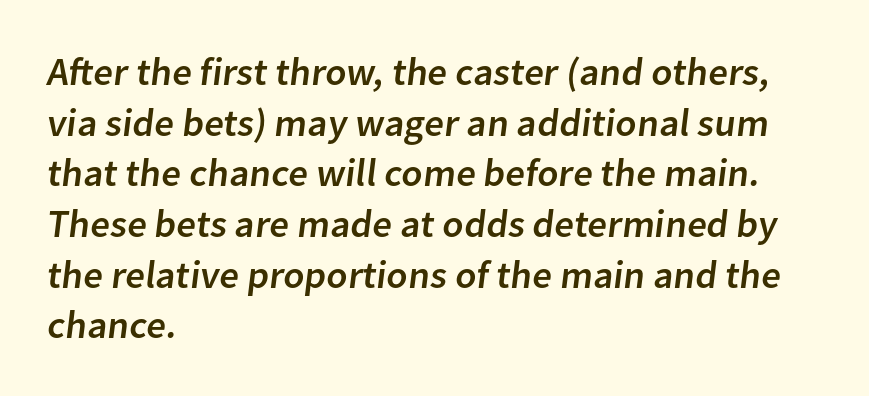
{"serif": "no", "width": "normal", "stroke_contrast": "low", "x_height": "medium", "monospaced": "no", "underline": "no", "align": "left", "line_spacing": "normal", "line_spacing_ratio": 1.3, "letter_spacing": "normal", "letter_spacing_em": 0.0, "glyph_px": 39}
